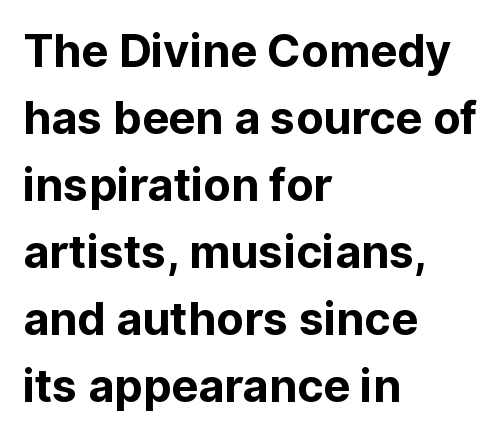
{"serif": "no", "italic": "no", "bold": "yes", "weight": "bold", "width": "normal", "stroke_contrast": "low", "x_height": "medium", "monospaced": "no", "underline": "no", "align": "left", "line_spacing": "normal", "line_spacing_ratio": 1.49, "letter_spacing": "normal", "letter_spacing_em": 0.0, "glyph_px": 45}
